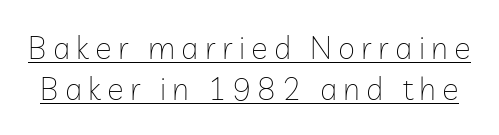
{"serif": "no", "italic": "no", "bold": "no", "weight": "thin", "width": "normal", "stroke_contrast": "low", "x_height": "medium", "monospaced": "no", "underline": "yes", "line_spacing": "normal", "line_spacing_ratio": 1.31, "letter_spacing": "wide", "letter_spacing_em": 0.2, "glyph_px": 31}
